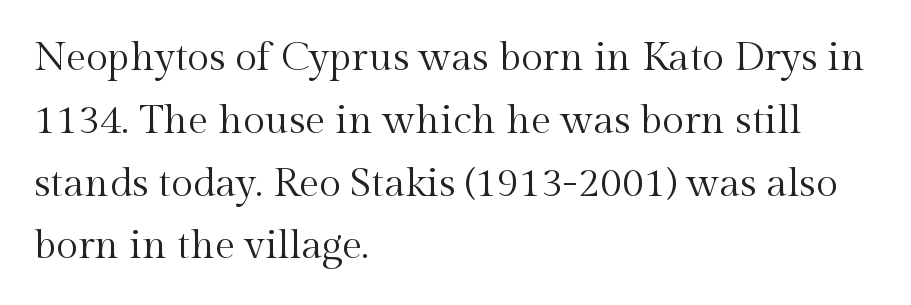
The image shows 40 px regular-weight serif type, upright; set left-aligned, normal line spacing (1.57x), normal letter spacing, not underlined; a medium x-height.
